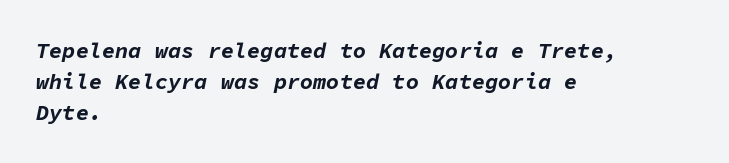
Q: Is the text bold? A: Yes.
Q: Is the text italic (slanted)? A: Yes, it leans right by about 11 degrees.
Q: Is the text underlined? A: No.
Q: How is the paragraph aligned? A: Left-aligned.
Q: Is the spacing between letters normal or unusually wide? A: Normal.
Q: Is the spacing between lines tight, normal or loose? A: Normal.
